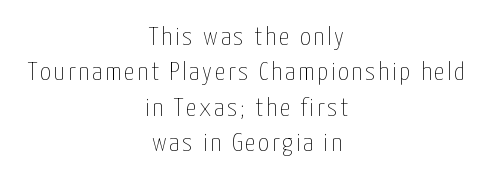
The rendering uses a moderate line-height, typical for paragraphs. The strokes carry an ordinary text weight at most. The axis of the letterforms is exactly vertical. This rendering uses center alignment, leaving both contours irregular but symmetric. Unmarked baselines from the first word to the last.
